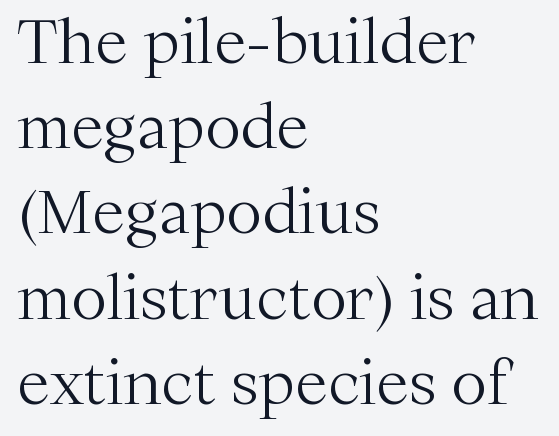
Q: Is the text bold? A: No.
Q: Is the text italic (slanted)? A: No, it is upright.
Q: Is the typeface a serif or a sans-serif typeface? A: Serif.
Q: Is the text underlined? A: No.
Q: How is the paragraph aligned? A: Left-aligned.
Q: Is the spacing between letters normal or unusually wide? A: Normal.
Q: Is the spacing between lines tight, normal or loose? A: Normal.
Q: Width (condensed, normal, or wide)? A: Normal.
Q: Stroke contrast? A: Medium.
Q: x-height? A: Medium.
Q: Monospaced? A: No.
